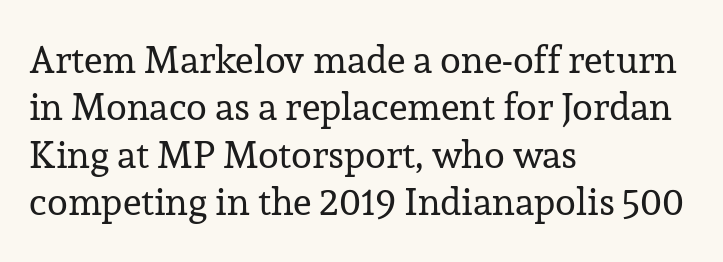
Is the block centered? No — it sits flush against the left margin. Each word holds together tightly as a unit, with standard inter-letter gaps. Italic? Not at all — the glyphs are vertical. This sample has the flowing, uneven cadence of proportional lettering.
